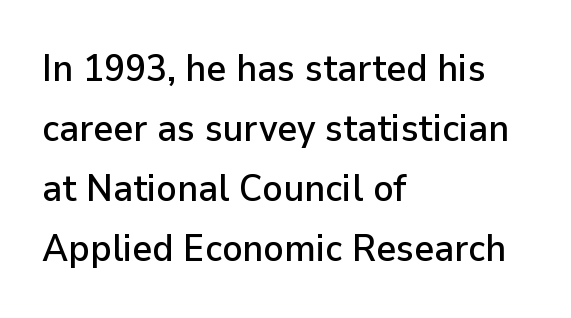
The image shows 38 px sans-serif type, upright; set left-aligned, normal line spacing (1.58x), normal letter spacing, not underlined; low stroke contrast and a medium x-height.
